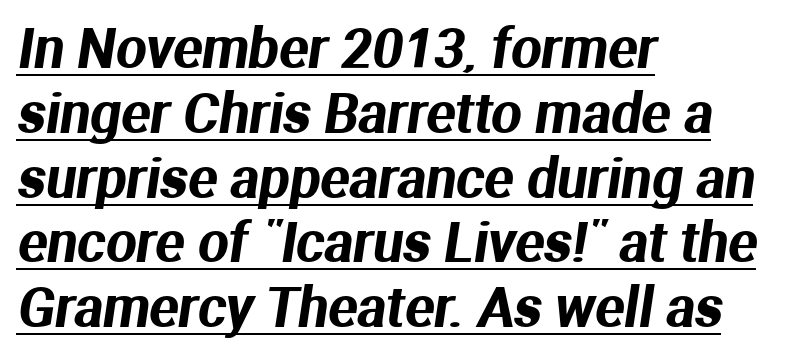
The image shows 54 px sans-serif type; set left-aligned, line spacing 1.2x, normal letter spacing, underlined; medium stroke contrast and a medium x-height.
